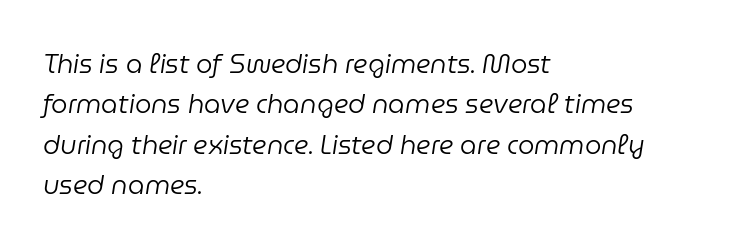
The image shows 26 px text type, italic (leaning right); set left-aligned, normal line spacing (1.55x), normal letter spacing, not underlined.
